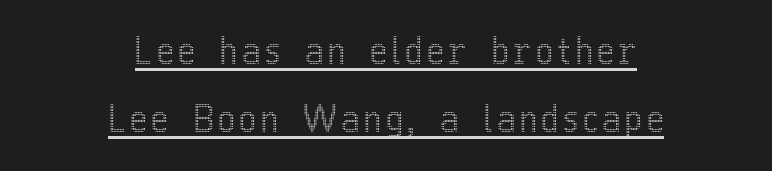
{"italic": "no", "width": "condensed", "x_height": "medium", "monospaced": "no", "underline": "yes", "align": "center", "line_spacing_ratio": 1.88, "glyph_px": 36}
